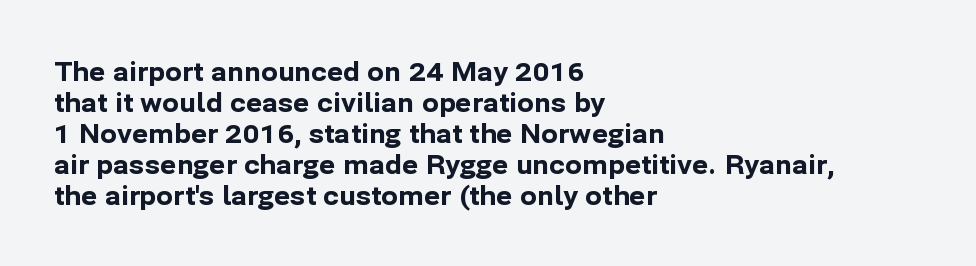
You'd pick this weight for a headline — it's a proper bold. Upright lettering throughout. Nothing unusual about the tracking: characters are spaced as the font intends. Check the space under the baseline: it is left empty.
